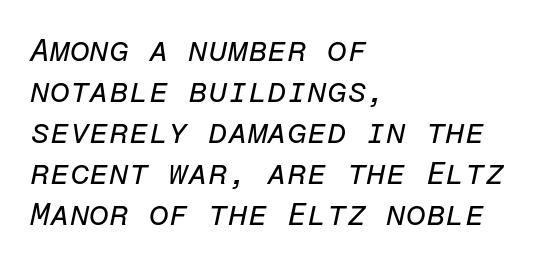
The image shows 32 px regular-weight type, italic (leaning right), monospaced; set left-aligned, normal line spacing (1.28x), normal letter spacing, not underlined; low stroke contrast and a medium x-height.
